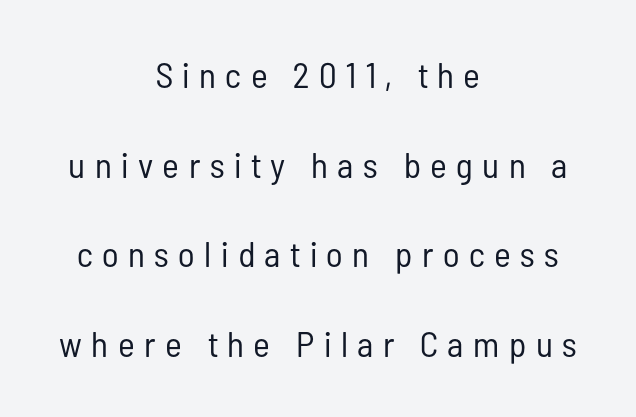
The image shows 36 px regular-weight, condensed sans-serif type, upright; set centered, loose line spacing (2.49x), unusually wide letter spacing (+0.26 em), not underlined; low stroke contrast and a medium x-height.
